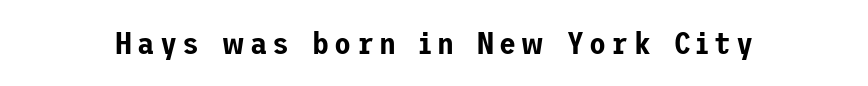
The image shows 31 px sans-serif type, upright; set not underlined; low stroke contrast and a medium x-height.
